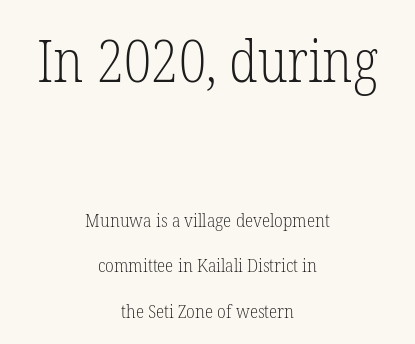
The image shows 58 px light, condensed serif type, upright; set centered, loose line spacing (2.4x), normal letter spacing, not underlined; the first (top) block is 3.05x larger; low stroke contrast and a medium x-height.
